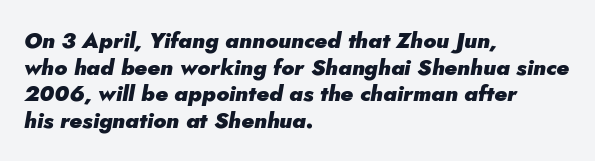
Q: Is the text bold? A: Yes.
Q: Is the text italic (slanted)? A: Yes, it leans right by about 5 degrees.
Q: Is the text underlined? A: No.
Q: How is the paragraph aligned? A: Left-aligned.
Q: Is the spacing between letters normal or unusually wide? A: Normal.
